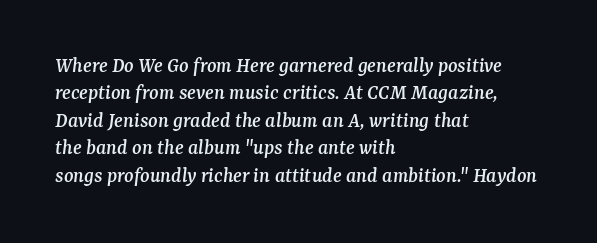
{"italic": "yes", "lean": "right", "slant_degrees": 7, "underline": "no", "align": "left", "line_spacing": "normal", "line_spacing_ratio": 1.25, "letter_spacing": "normal", "letter_spacing_em": 0.0, "glyph_px": 22}
